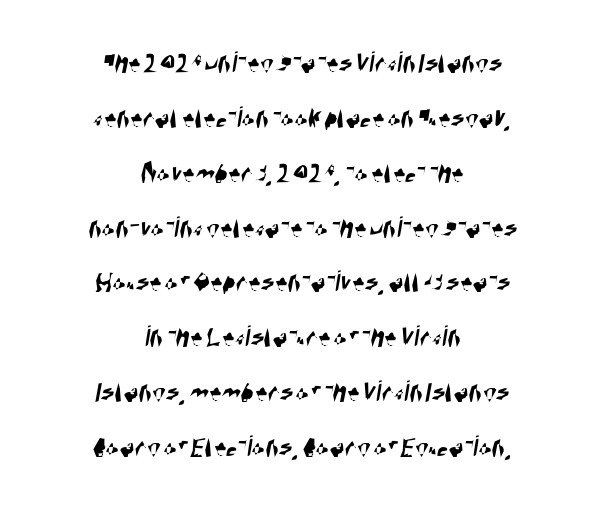
Regarding serifs, this sample does without them. Layout note: lines centered. A typesetter would call this proportional, since set widths differ per character. The space directly below the letters is spotless.
